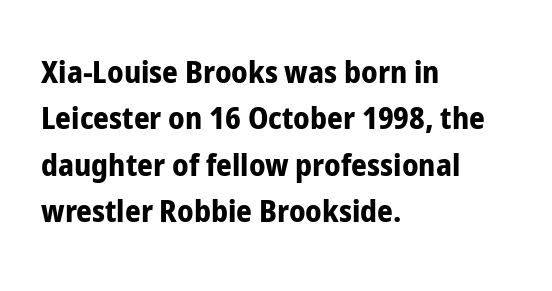
{"serif": "no", "italic": "no", "bold": "yes", "weight": "bold", "width": "condensed", "stroke_contrast": "low", "x_height": "medium", "monospaced": "no", "underline": "no", "align": "left", "line_spacing": "normal", "line_spacing_ratio": 1.5, "letter_spacing": "normal", "letter_spacing_em": 0.0, "glyph_px": 31}
